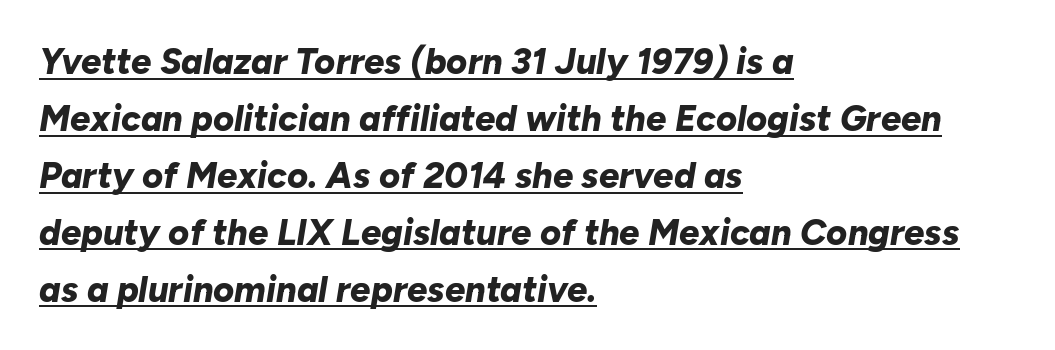
{"italic": "yes", "lean": "right", "slant_degrees": 10, "bold": "yes", "weight": "bold", "width": "normal", "stroke_contrast": "low", "x_height": "medium", "monospaced": "no", "underline": "yes", "align": "left", "line_spacing": "normal", "line_spacing_ratio": 1.58, "letter_spacing": "normal", "letter_spacing_em": 0.0, "glyph_px": 36}
